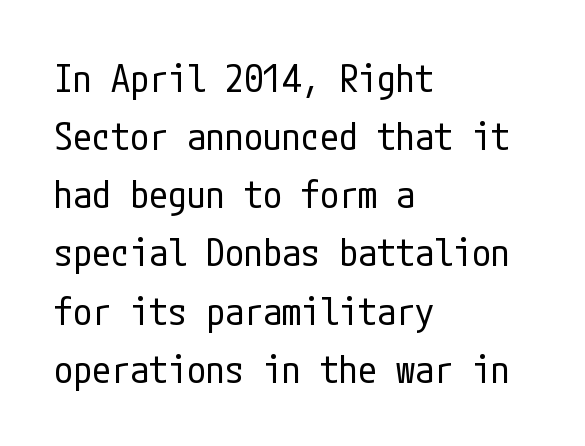
{"serif": "no", "italic": "no", "bold": "no", "weight": "regular", "width": "condensed", "stroke_contrast": "low", "x_height": "medium", "underline": "no", "align": "left", "line_spacing": "normal", "line_spacing_ratio": 1.53, "letter_spacing": "normal", "letter_spacing_em": 0.0, "glyph_px": 38}
